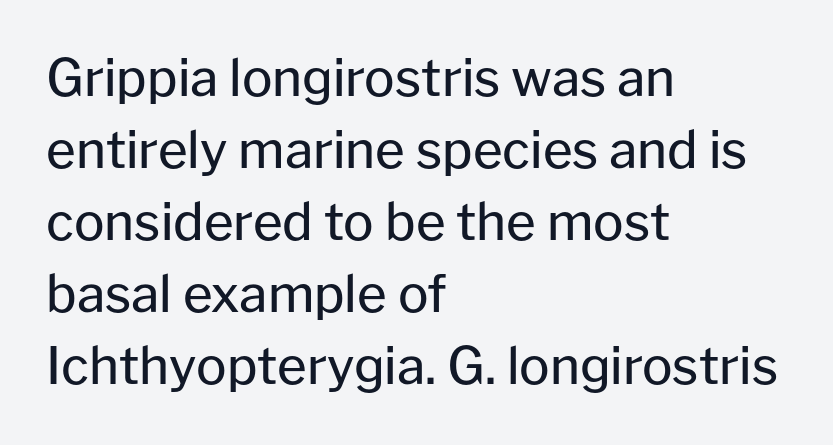
Notice how descenders clear the ascenders below comfortably — that's standard leading. Nothing heavy about these letters — not bold at all. This rendering leaves character spacing at its baseline value. Every character sits straight up, as roman type does.
